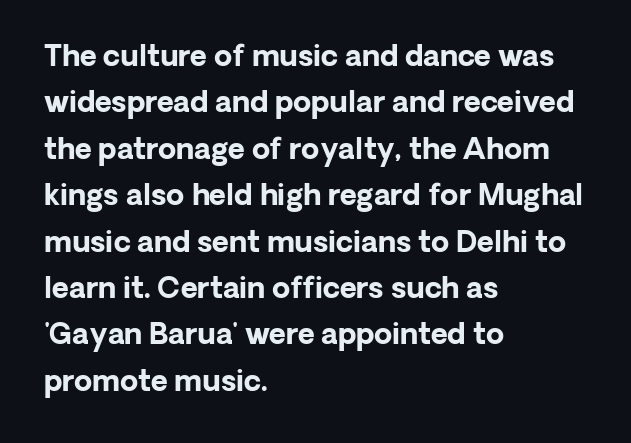
Look at the stroke-to-counter ratio: heavy, a bold. Descenders are the only things crossing below the line. Spacing verdict: proportional, widths tailored to each character. Students, note that the glyphs here touch the page at normal intervals.
